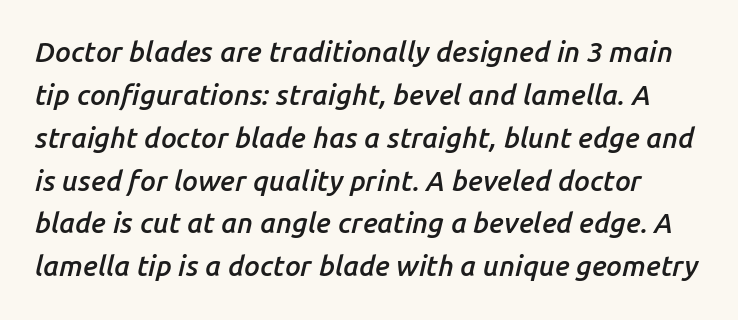
{"italic": "yes", "lean": "right", "slant_degrees": 14, "bold": "semi", "weight": "semibold", "width": "normal", "stroke_contrast": "low", "x_height": "medium", "monospaced": "no", "underline": "no", "line_spacing": "normal", "line_spacing_ratio": 1.53, "letter_spacing": "normal", "letter_spacing_em": 0.0, "glyph_px": 28}
